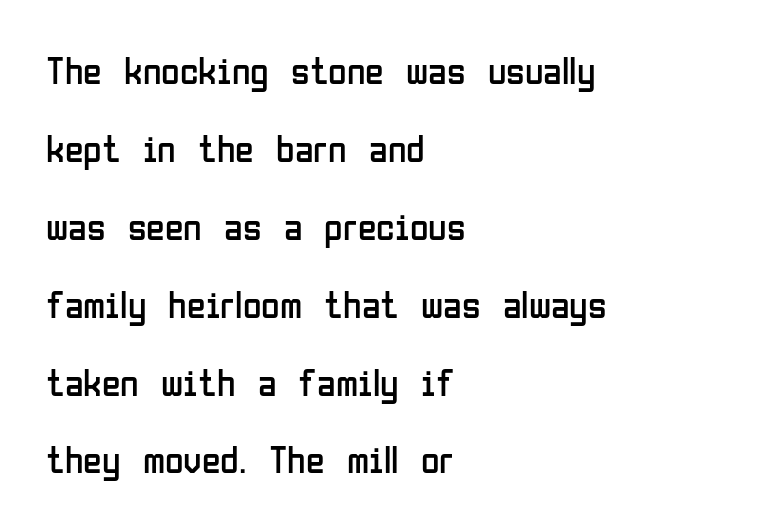
{"serif": "no", "italic": "no", "bold": "no", "weight": "regular", "width": "condensed", "stroke_contrast": "low", "x_height": "medium", "monospaced": "no", "underline": "no", "align": "left", "line_spacing": "loose", "line_spacing_ratio": 2.05, "letter_spacing": "normal", "letter_spacing_em": 0.0, "glyph_px": 38}
